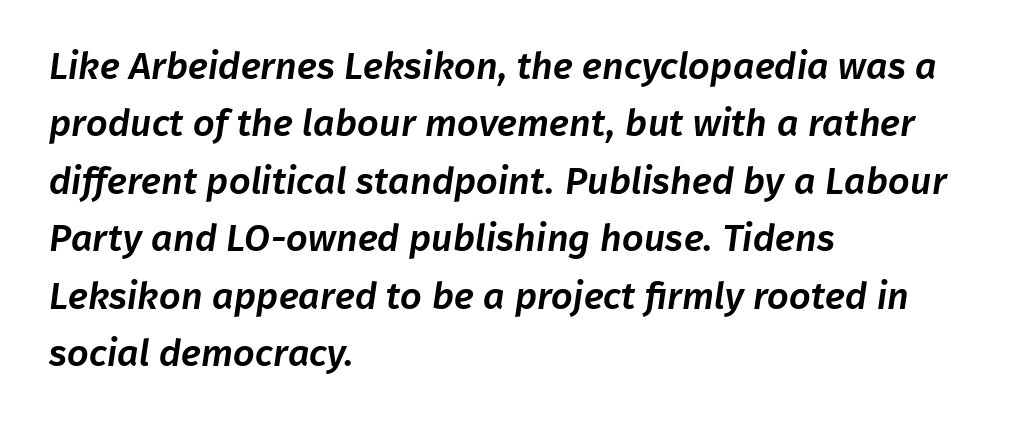
The image shows 38 px sans-serif type; set left-aligned, normal line spacing (1.51x), normal letter spacing, not underlined; low stroke contrast and a medium x-height.
